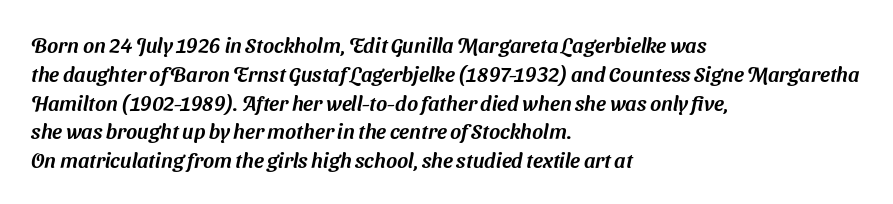
Q: Is the text underlined? A: No.
Q: How is the paragraph aligned? A: Left-aligned.
Q: Is the spacing between letters normal or unusually wide? A: Normal.
Q: Is the spacing between lines tight, normal or loose? A: Normal.
